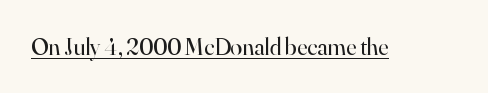
The image shows 24 px text type, upright; set normal letter spacing, underlined.
